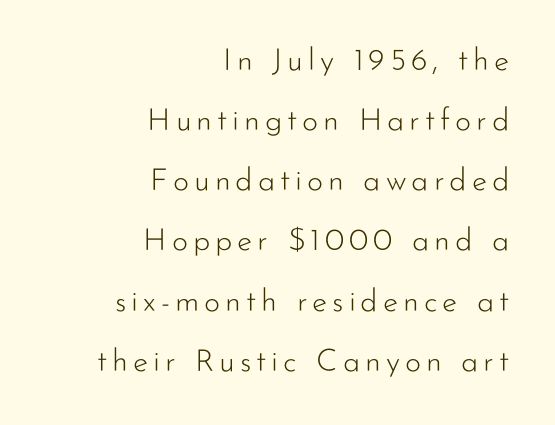
{"serif": "no", "italic": "no", "bold": "no", "weight": "light", "width": "normal", "stroke_contrast": "low", "x_height": "small", "monospaced": "no", "underline": "no", "align": "right", "line_spacing": "loose", "line_spacing_ratio": 1.94, "glyph_px": 31}
